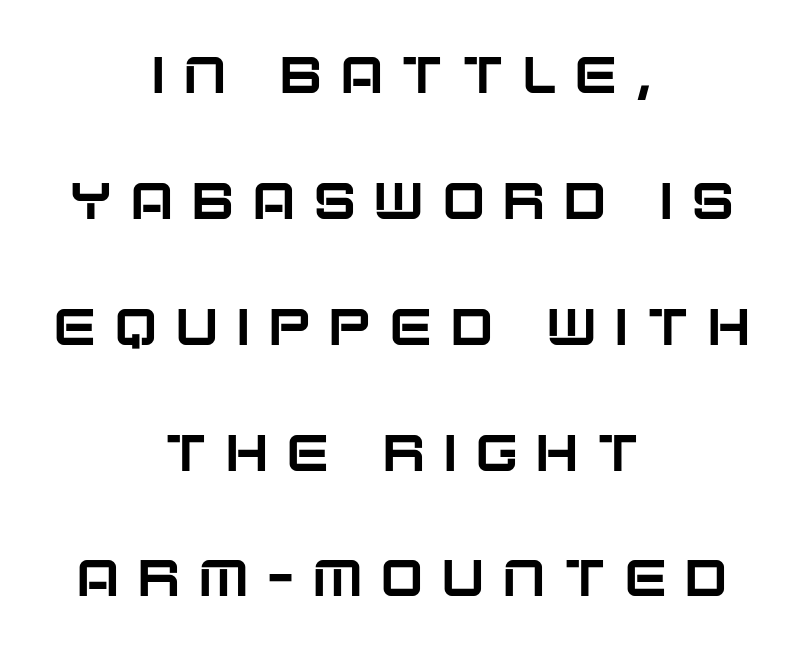
Q: Is the text italic (slanted)? A: No, it is upright.
Q: Is the typeface a serif or a sans-serif typeface? A: Sans-serif.
Q: Is the text underlined? A: No.
Q: How is the paragraph aligned? A: Centered.
Q: Is the spacing between letters normal or unusually wide? A: Unusually wide.
Q: Is the spacing between lines tight, normal or loose? A: Loose.
Q: Width (condensed, normal, or wide)? A: Normal.
Q: Stroke contrast? A: Low.
Q: x-height? A: Large.
Q: Monospaced? A: No.
